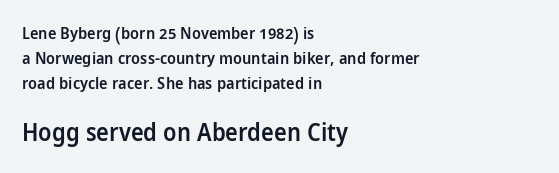
Q: Is the text bold? A: Semi-bold.
Q: Is the text italic (slanted)? A: No, it is upright.
Q: Is the text underlined? A: No.
Q: How is the paragraph aligned? A: Left-aligned.
Q: Is the spacing between letters normal or unusually wide? A: Normal.
Q: Is the spacing between lines tight, normal or loose? A: Normal.
Q: Which block of text is set in a larger size, the first (top) or the second (bottom)? A: The second (bottom) one.
